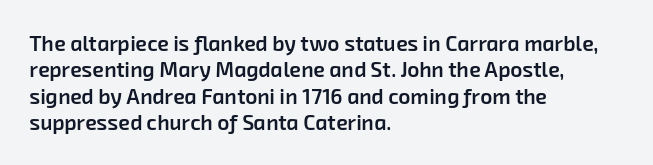
Caption: multi-line text, flush left, ragged right. In terms of weight, the rendering is demibold, just under bold. The foot of each line stays bare and open. The line texture is even and compact thanks to regular tracking. If you measured baseline to baseline, you'd find a middling distance.
